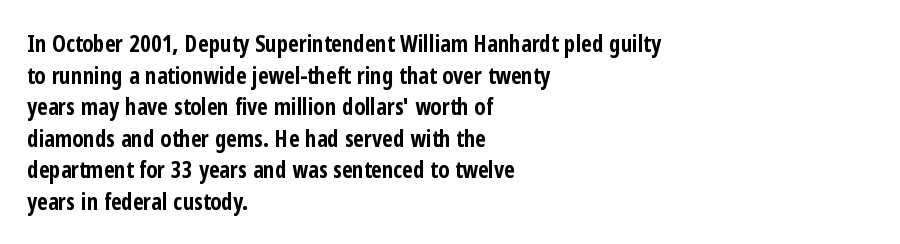
Q: Is the text bold? A: Yes.
Q: Is the text italic (slanted)? A: No, it is upright.
Q: Is the text underlined? A: No.
Q: How is the paragraph aligned? A: Left-aligned.
Q: Is the spacing between letters normal or unusually wide? A: Normal.
Q: Is the spacing between lines tight, normal or loose? A: Normal.
